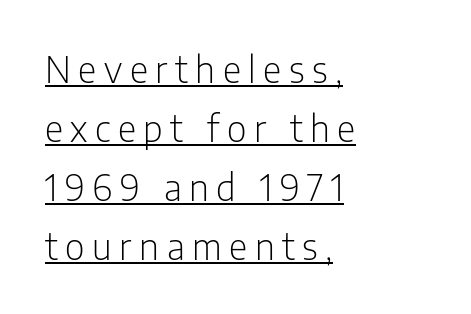
{"serif": "no", "italic": "no", "bold": "no", "weight": "light", "width": "condensed", "stroke_contrast": "low", "x_height": "medium", "monospaced": "no", "underline": "yes", "align": "left", "line_spacing": "normal", "line_spacing_ratio": 1.64, "letter_spacing": "wide", "letter_spacing_em": 0.21, "glyph_px": 36}
